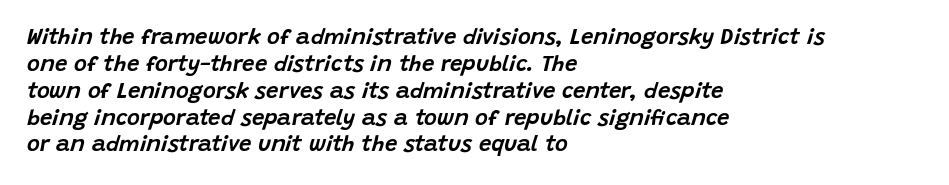
Q: Is the text italic (slanted)? A: Yes, it leans right by about 15 degrees.
Q: Is the text underlined? A: No.
Q: How is the paragraph aligned? A: Left-aligned.
Q: Is the spacing between letters normal or unusually wide? A: Normal.
